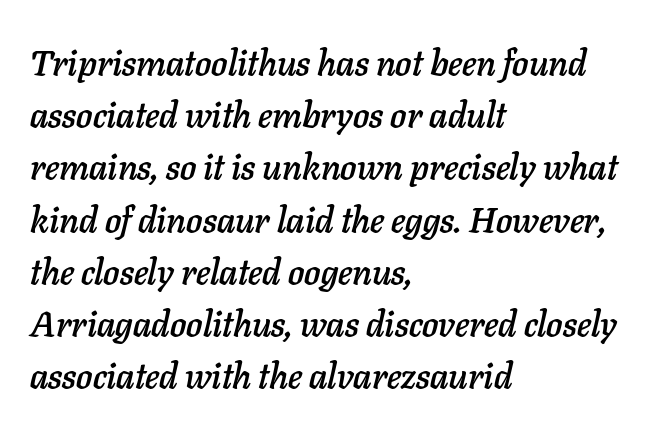
Q: Is the text italic (slanted)? A: Yes, it leans right by about 11 degrees.
Q: Is the text underlined? A: No.
Q: How is the paragraph aligned? A: Left-aligned.
Q: Is the spacing between letters normal or unusually wide? A: Normal.
Q: Is the spacing between lines tight, normal or loose? A: Normal.
Q: Width (condensed, normal, or wide)? A: Normal.
Q: Stroke contrast? A: Low.
Q: x-height? A: Medium.
Q: Monospaced? A: No.
